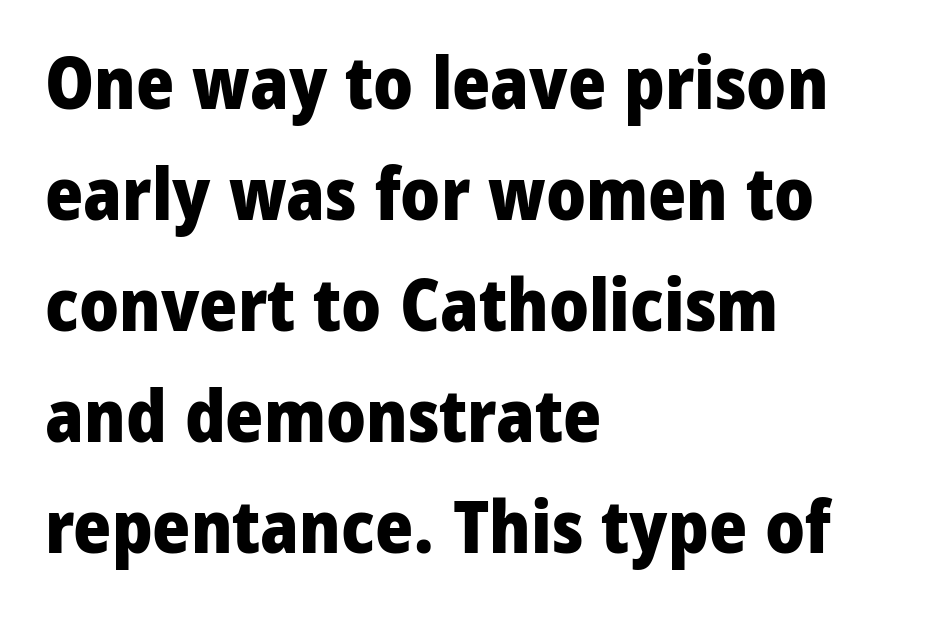
The image shows 73 px heavy sans-serif type, upright; set left-aligned, normal line spacing (1.52x), normal letter spacing, not underlined; low stroke contrast and a medium x-height.
